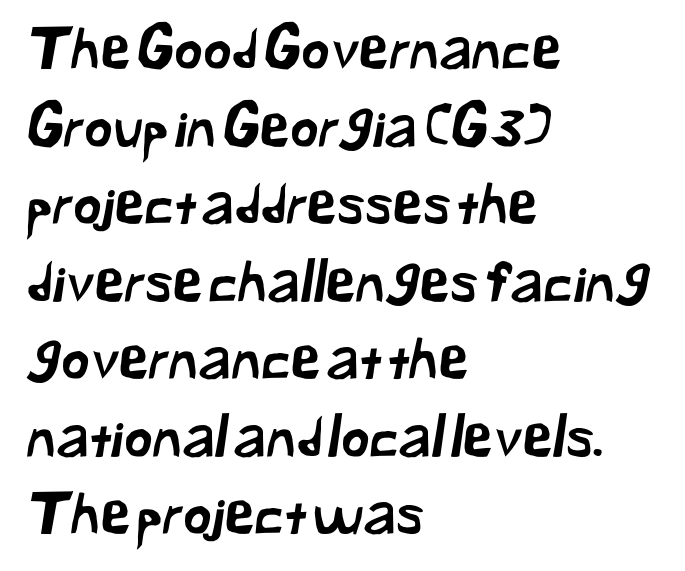
Proportional: the letters do not fall into vertical columns. Caption: standard tracking, unaltered. Where is the straight margin? On the left. Unmarked baselines from the first word to the last. Vertical spacing — default. Each letter's strokes conclude bluntly, with no projecting serifs.
